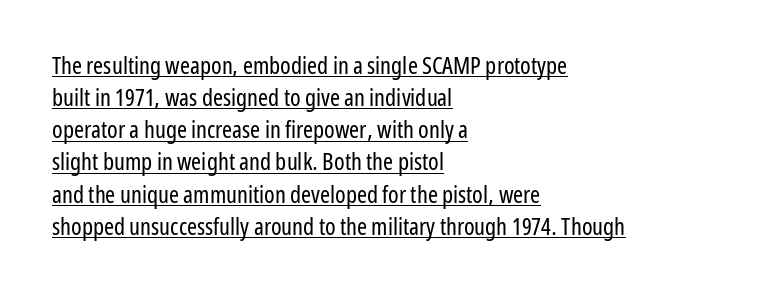
The image shows 24 px text type, upright; set left-aligned, normal line spacing (1.34x), normal letter spacing, underlined.
